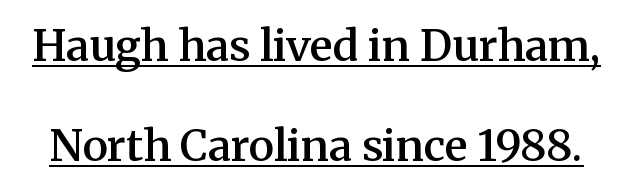
{"serif": "yes", "italic": "no", "bold": "semi", "weight": "semibold", "width": "normal", "stroke_contrast": "medium", "x_height": "medium", "monospaced": "no", "underline": "yes", "line_spacing": "loose", "line_spacing_ratio": 2.33, "letter_spacing": "normal", "letter_spacing_em": 0.0, "glyph_px": 43}
